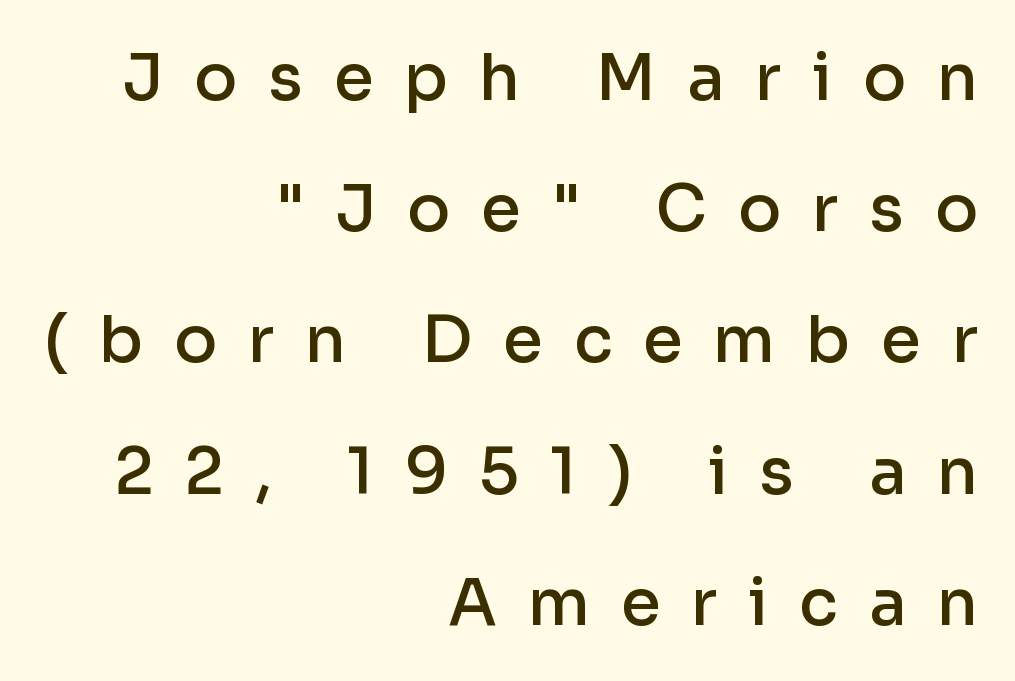
Q: Is the text bold? A: Semi-bold.
Q: Is the text italic (slanted)? A: No, it is upright.
Q: Is the typeface a serif or a sans-serif typeface? A: Sans-serif.
Q: Is the text underlined? A: No.
Q: How is the paragraph aligned? A: Right-aligned.
Q: Is the spacing between letters normal or unusually wide? A: Unusually wide.
Q: Is the spacing between lines tight, normal or loose? A: Loose.
Q: Width (condensed, normal, or wide)? A: Normal.
Q: Stroke contrast? A: Low.
Q: x-height? A: Medium.
Q: Monospaced? A: No.
